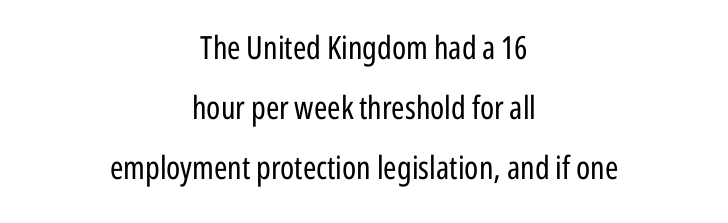
Note the varied advance widths — an 'i' is clearly narrower than an 'm'. What stands out about the letter spacing? Nothing — it is the standard amount. A bare baseline throughout the passage. Reading down the block, each line starts at a different indent, mirrored at its end. The strokes are not fattened; the text isn't bold.
